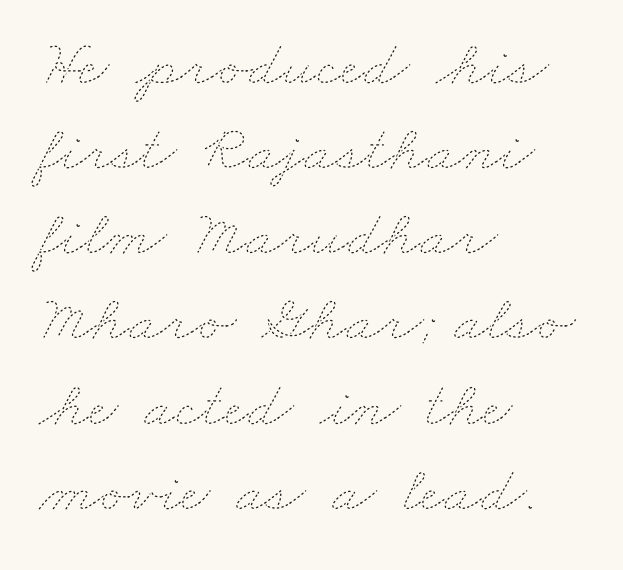
{"bold": "no", "weight": "thin", "width": "wide", "stroke_contrast": "low", "x_height": "small", "monospaced": "no", "underline": "no", "align": "left", "line_spacing": "normal", "line_spacing_ratio": 1.31, "letter_spacing": "normal", "letter_spacing_em": 0.0, "glyph_px": 65}
